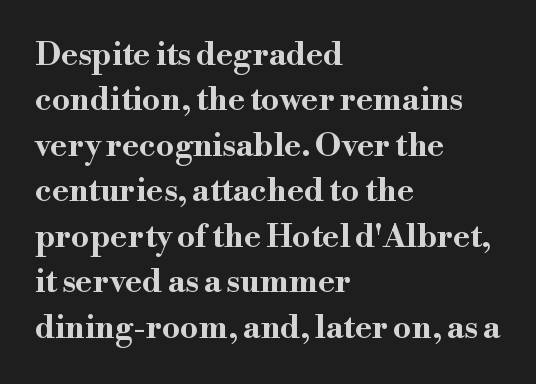
The image shows 32 px bold, wide serif type, upright; set left-aligned, normal line spacing (1.42x), normal letter spacing, not underlined; high stroke contrast and a small x-height.
